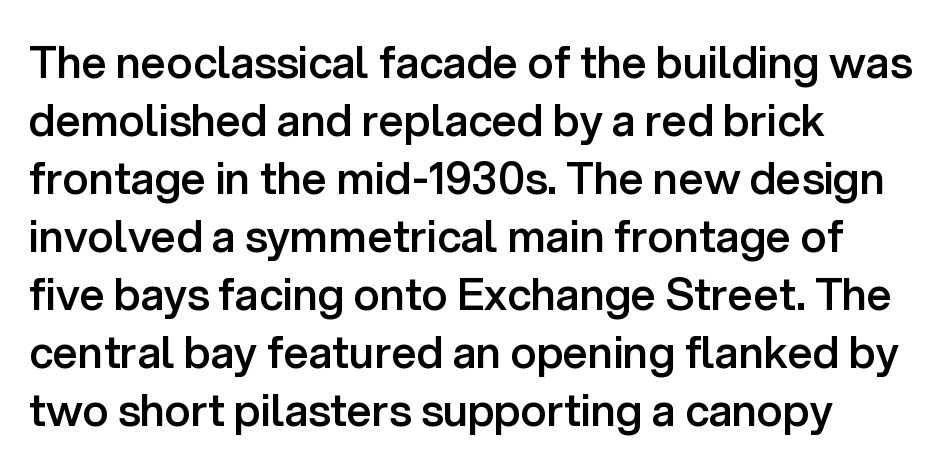
Q: Is the text bold? A: Semi-bold.
Q: Is the text italic (slanted)? A: No, it is upright.
Q: Is the typeface a serif or a sans-serif typeface? A: Sans-serif.
Q: Is the text underlined? A: No.
Q: How is the paragraph aligned? A: Left-aligned.
Q: Is the spacing between letters normal or unusually wide? A: Normal.
Q: Is the spacing between lines tight, normal or loose? A: Normal.
Q: Width (condensed, normal, or wide)? A: Normal.
Q: Stroke contrast? A: Low.
Q: x-height? A: Medium.
Q: Monospaced? A: No.
